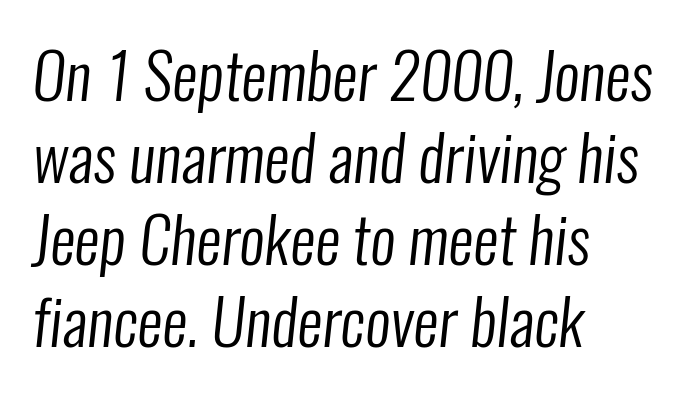
The image shows 63 px regular-weight, condensed sans-serif type; set left-aligned, normal line spacing (1.3x), normal letter spacing, not underlined; low stroke contrast and a medium x-height.
